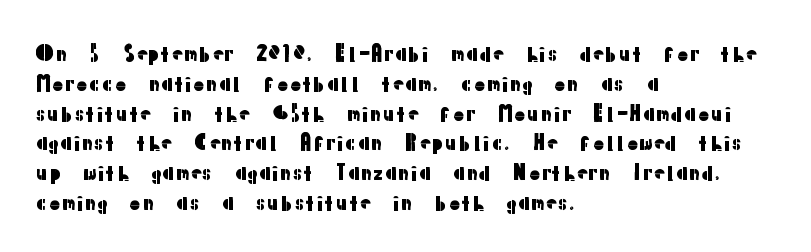
{"italic": "no", "underline": "no", "align": "left", "line_spacing": "normal", "line_spacing_ratio": 1.42, "letter_spacing": "normal", "letter_spacing_em": 0.0, "glyph_px": 21}
